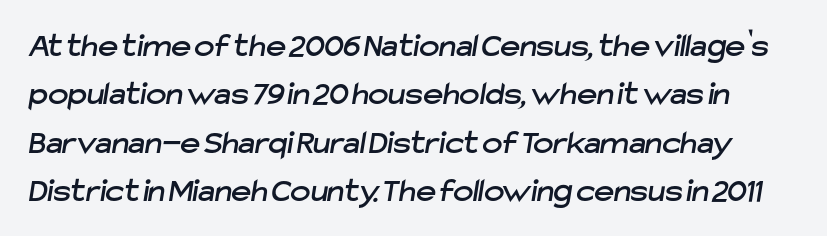
The image shows 34 px sans-serif type; set normal line spacing (1.42x), normal letter spacing, not underlined; low stroke contrast and a medium x-height.
